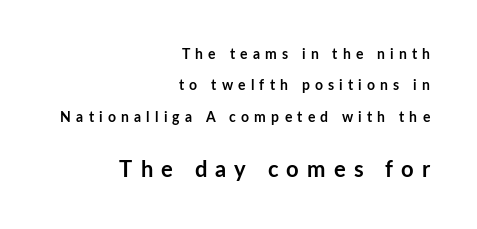
The image shows 22 px bold type, upright; set right-aligned, loose line spacing (2.24x), unusually wide letter spacing (+0.37 em), not underlined; the second (bottom) block is 1.57x larger.
